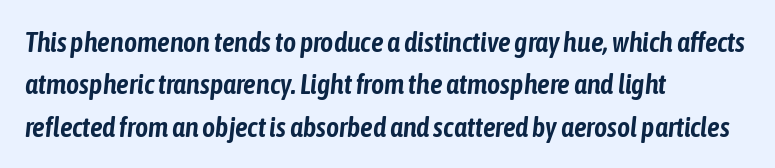
Q: Is the text italic (slanted)? A: Yes, it leans right by about 6 degrees.
Q: Is the text underlined? A: No.
Q: How is the paragraph aligned? A: Left-aligned.
Q: Is the spacing between letters normal or unusually wide? A: Normal.
Q: Is the spacing between lines tight, normal or loose? A: Normal.
Q: Width (condensed, normal, or wide)? A: Condensed.
Q: Stroke contrast? A: Low.
Q: x-height? A: Medium.
Q: Monospaced? A: No.
